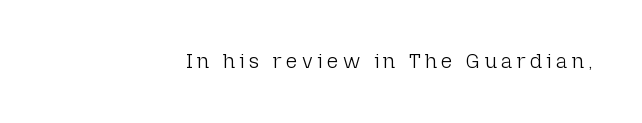
Q: Is the text bold? A: No.
Q: Is the text italic (slanted)? A: No, it is upright.
Q: Is the text underlined? A: No.
Q: How is the paragraph aligned? A: Right-aligned.
Q: Is the spacing between letters normal or unusually wide? A: Unusually wide.
